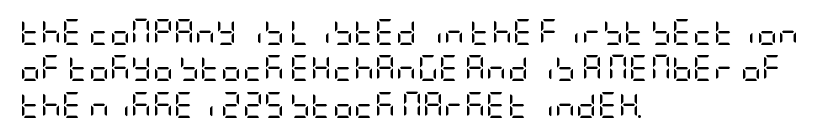
{"italic": "no", "bold": "no", "underline": "no", "align": "left", "line_spacing": "normal", "line_spacing_ratio": 1.4, "letter_spacing": "normal", "letter_spacing_em": 0.0, "glyph_px": 26}
